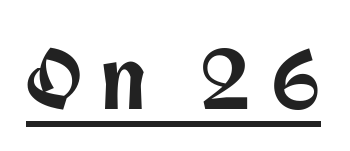
{"serif": "no", "italic": "no", "width": "condensed", "stroke_contrast": "low", "x_height": "large", "monospaced": "no", "underline": "yes", "letter_spacing": "wide", "letter_spacing_em": 0.26, "glyph_px": 79}
